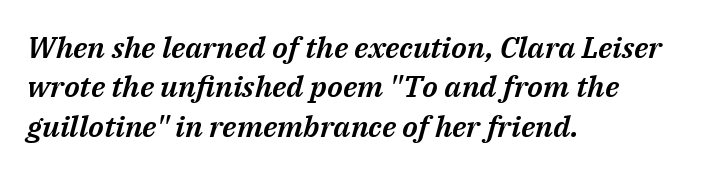
Character widths vary here, with narrow letters taking less room than wide ones. The letterforms sit shoulder to shoulder at normal distance. The font's italic variant was chosen for this text. Horizontally, the lines are justified to the leading edge only. The line-height multiplier appears to be the usual default.
